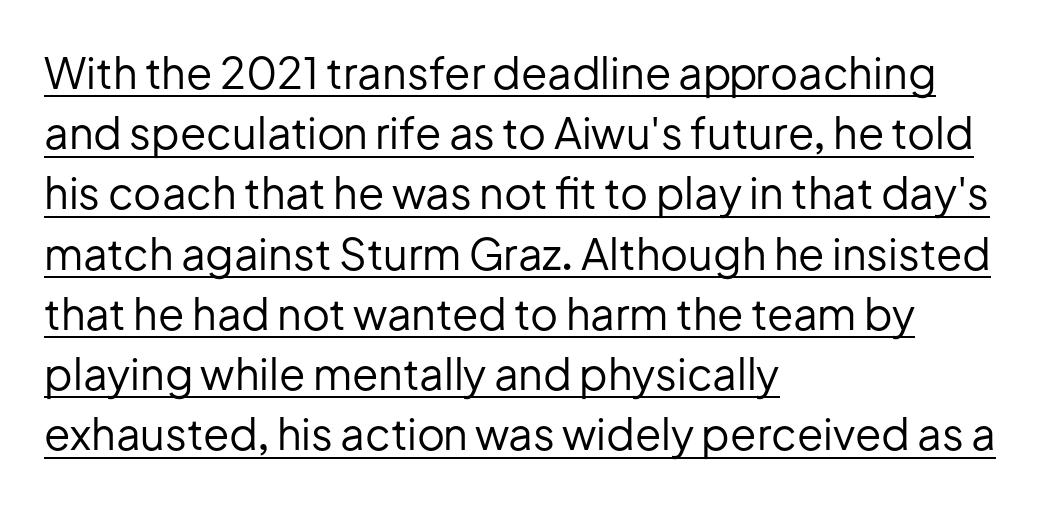
Q: Is the text bold? A: No.
Q: Is the text italic (slanted)? A: No, it is upright.
Q: Is the typeface a serif or a sans-serif typeface? A: Sans-serif.
Q: Is the text underlined? A: Yes.
Q: How is the paragraph aligned? A: Left-aligned.
Q: Is the spacing between letters normal or unusually wide? A: Normal.
Q: Is the spacing between lines tight, normal or loose? A: Normal.
Q: Width (condensed, normal, or wide)? A: Normal.
Q: Stroke contrast? A: Low.
Q: x-height? A: Medium.
Q: Monospaced? A: No.
